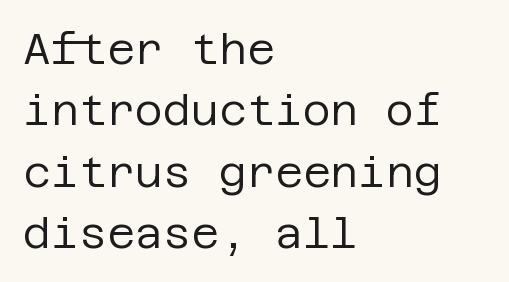
The image shows 43 px regular-weight sans-serif type, upright; set left-aligned, normal line spacing (1.43x), normal letter spacing, not underlined; low stroke contrast and a large x-height.
